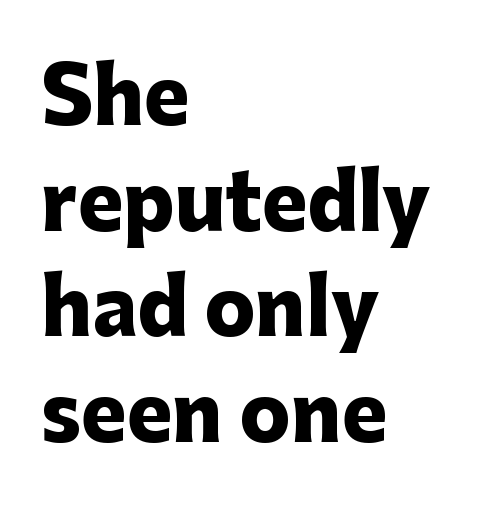
The image shows 76 px heavy sans-serif type, upright; set left-aligned, normal line spacing (1.39x), normal letter spacing, not underlined; low stroke contrast and a medium x-height.
